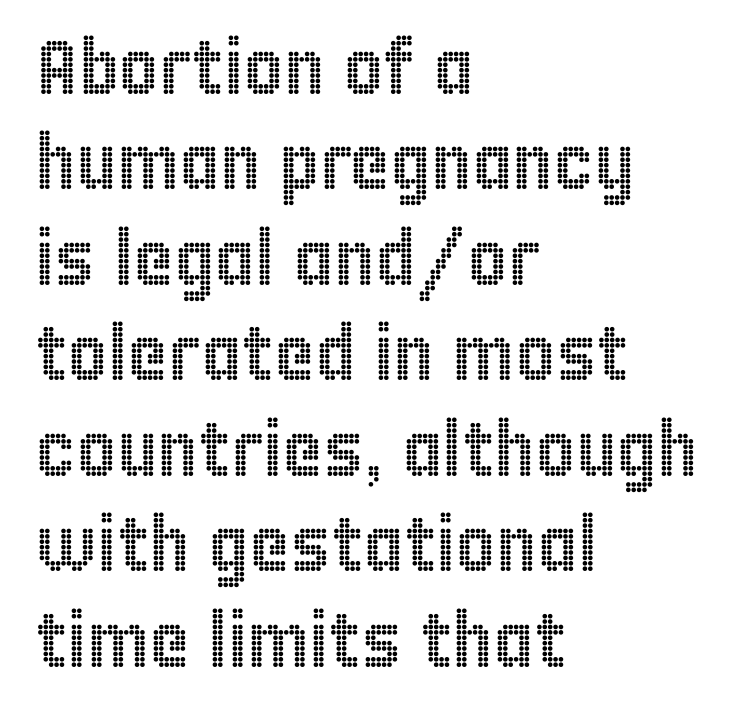
The image shows 77 px condensed type, upright; set left-aligned, line spacing 1.24x, normal letter spacing, not underlined; a large x-height.
